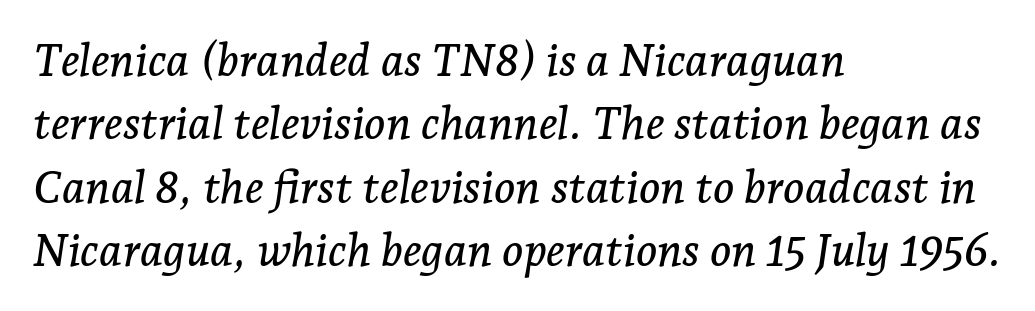
Q: Is the text italic (slanted)? A: Yes, it leans right by about 7 degrees.
Q: Is the typeface a serif or a sans-serif typeface? A: Serif.
Q: Is the text underlined? A: No.
Q: How is the paragraph aligned? A: Left-aligned.
Q: Is the spacing between letters normal or unusually wide? A: Normal.
Q: Is the spacing between lines tight, normal or loose? A: Normal.
Q: Width (condensed, normal, or wide)? A: Normal.
Q: Stroke contrast? A: Low.
Q: x-height? A: Medium.
Q: Monospaced? A: No.
